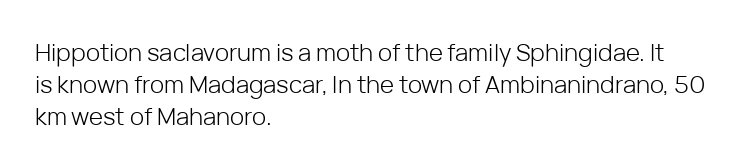
A bare baseline throughout the passage. Does the lettering tilt? It doesn't — this is upright. Leftover space on each line is placed entirely after the last word. Regarding leading, the lines here are spaced in the standard way. Inter-character spacing is left at the font's built-in metrics. Compared with a typical body face, this is equally light or lighter still.
